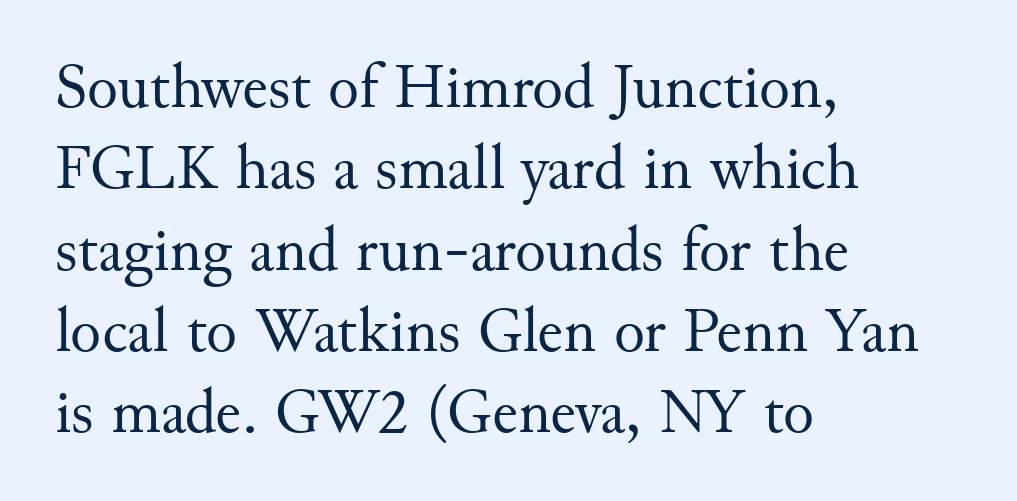
When letters stand straight like this, we call the style roman or upright. The strokes carry an ordinary text weight at most. No extra tracking has been applied to these lines. The passage shown stacks its lines at a standard gap. Think of a printed novel: that variable character pitch is what you see here. Line beginnings align vertically; line endings do not.
